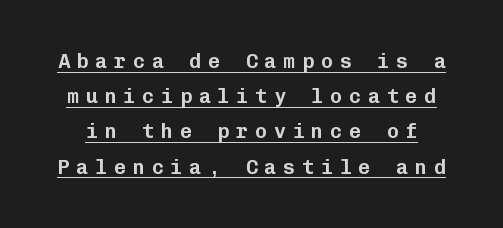
Q: Is the text italic (slanted)? A: No, it is upright.
Q: Is the text underlined? A: Yes.
Q: Is the spacing between letters normal or unusually wide? A: Unusually wide.
